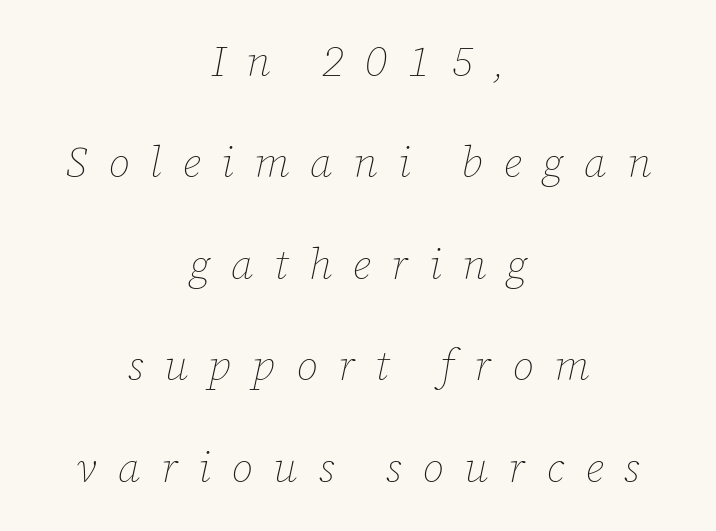
Q: Is the text bold? A: No.
Q: Is the text italic (slanted)? A: Yes, it leans right by about 12 degrees.
Q: Is the text underlined? A: No.
Q: How is the paragraph aligned? A: Centered.
Q: Is the spacing between letters normal or unusually wide? A: Unusually wide.
Q: Is the spacing between lines tight, normal or loose? A: Loose.
Q: Width (condensed, normal, or wide)? A: Normal.
Q: Stroke contrast? A: Low.
Q: x-height? A: Medium.
Q: Monospaced? A: No.
